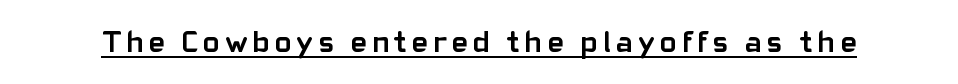
{"serif": "no", "italic": "no", "bold": "yes", "weight": "semibold", "width": "normal", "stroke_contrast": "low", "x_height": "medium", "monospaced": "no", "underline": "yes", "glyph_px": 31}
